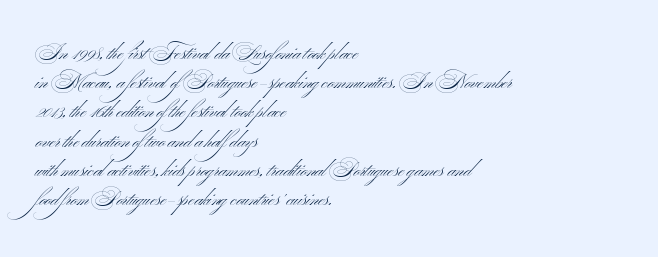
The image shows 20 px text type; set left-aligned, normal line spacing (1.46x), normal letter spacing, not underlined.
